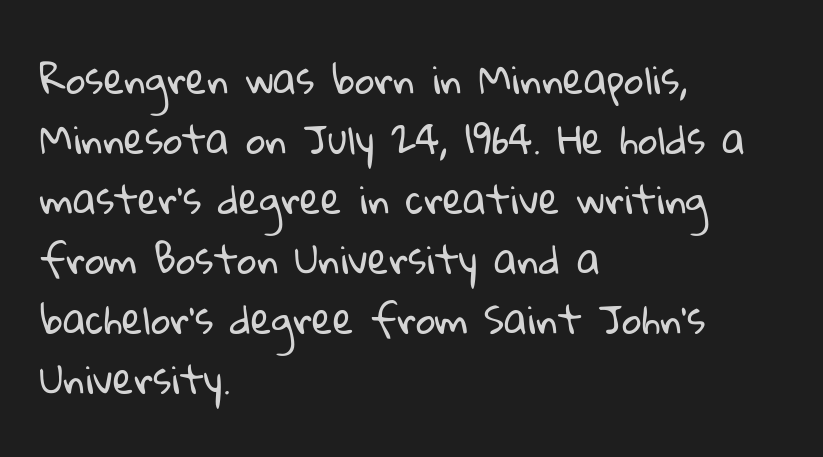
The image shows 38 px regular-weight sans-serif type; set left-aligned, normal line spacing (1.58x), normal letter spacing, not underlined; low stroke contrast and a medium x-height.
